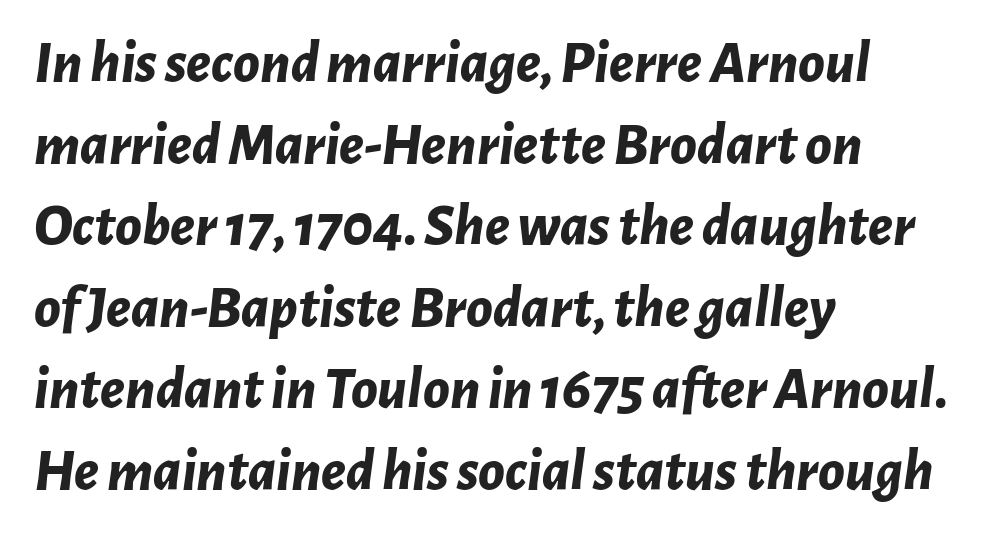
Q: Is the text bold? A: Yes.
Q: Is the text italic (slanted)? A: Yes, it leans right by about 7 degrees.
Q: Is the text underlined? A: No.
Q: How is the paragraph aligned? A: Left-aligned.
Q: Is the spacing between letters normal or unusually wide? A: Normal.
Q: Is the spacing between lines tight, normal or loose? A: Normal.
Q: Width (condensed, normal, or wide)? A: Normal.
Q: Stroke contrast? A: Low.
Q: x-height? A: Medium.
Q: Monospaced? A: No.
